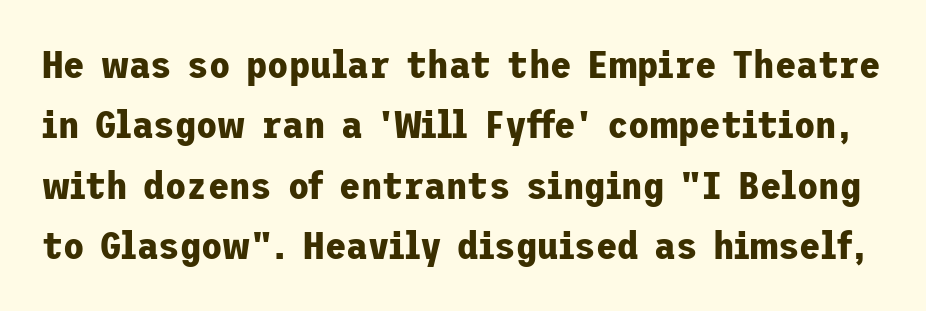
Q: Is the text bold? A: Yes.
Q: Is the text italic (slanted)? A: No, it is upright.
Q: Is the typeface a serif or a sans-serif typeface? A: Sans-serif.
Q: Is the text underlined? A: No.
Q: Is the spacing between letters normal or unusually wide? A: Normal.
Q: Is the spacing between lines tight, normal or loose? A: Normal.
Q: Width (condensed, normal, or wide)? A: Normal.
Q: Stroke contrast? A: Low.
Q: x-height? A: Medium.
